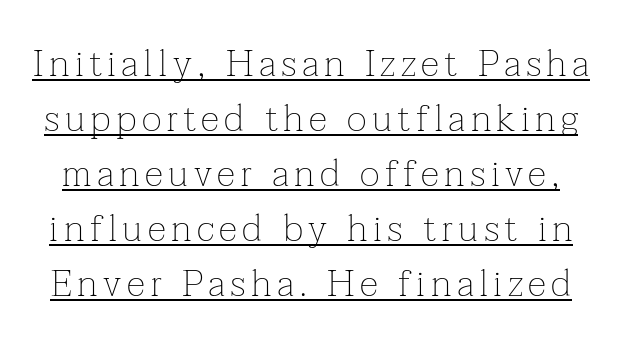
{"serif": "yes", "italic": "no", "bold": "no", "weight": "thin", "width": "normal", "stroke_contrast": "low", "x_height": "medium", "monospaced": "no", "underline": "yes", "line_spacing": "normal", "line_spacing_ratio": 1.45, "glyph_px": 38}
